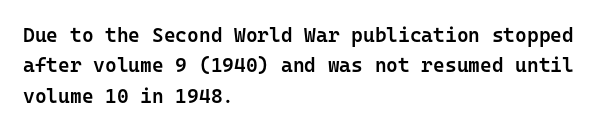
{"italic": "no", "bold": "semi", "underline": "no", "align": "left", "line_spacing": "normal", "line_spacing_ratio": 1.52, "letter_spacing": "normal", "letter_spacing_em": 0.0, "glyph_px": 20}
